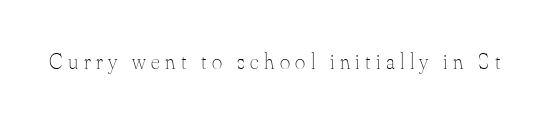
The image shows 22 px text type, upright; set unusually wide letter spacing (+0.25 em), not underlined.
